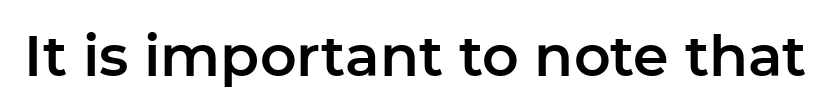
{"serif": "no", "italic": "no", "width": "normal", "stroke_contrast": "low", "x_height": "medium", "monospaced": "no", "underline": "no", "letter_spacing": "normal", "letter_spacing_em": 0.0, "glyph_px": 57}
